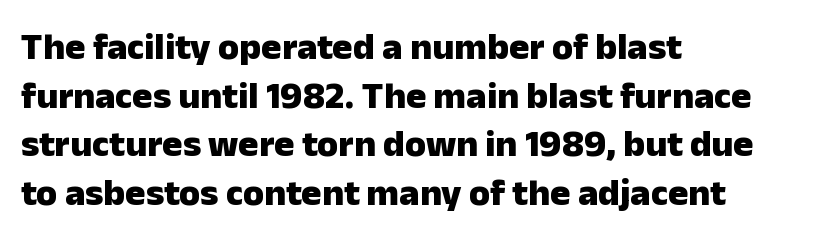
The image shows 38 px heavy sans-serif type, upright; set left-aligned, normal line spacing (1.28x), normal letter spacing, not underlined; low stroke contrast and a medium x-height.
